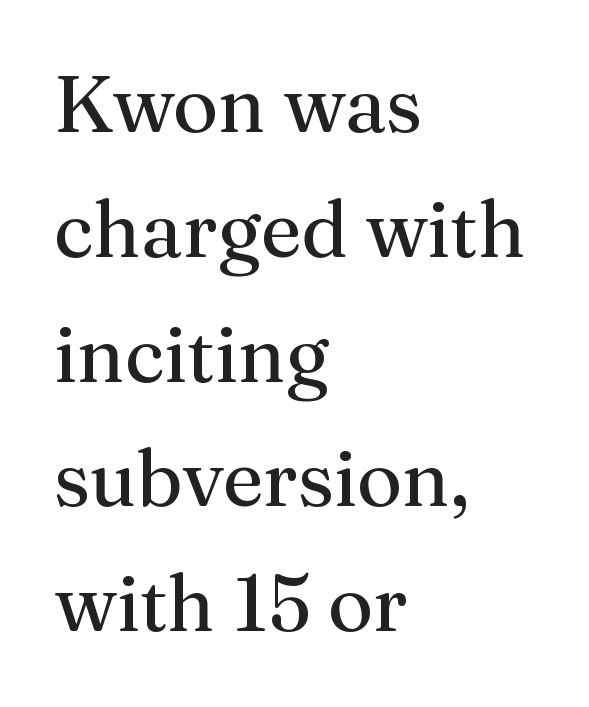
Weight: not bold — regular or lighter. Rendered with straight, roman letterforms. The rendering keeps characters at their native spacing. The rag falls on the right side of this text block.
